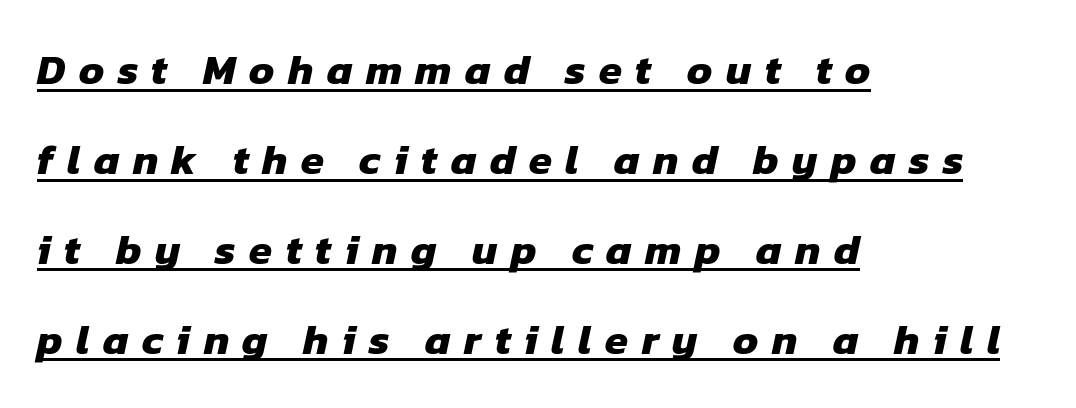
{"serif": "no", "bold": "yes", "weight": "heavy", "width": "normal", "stroke_contrast": "low", "x_height": "medium", "monospaced": "no", "underline": "yes", "align": "left", "line_spacing": "loose", "line_spacing_ratio": 2.14, "letter_spacing": "wide", "letter_spacing_em": 0.32, "glyph_px": 42}
